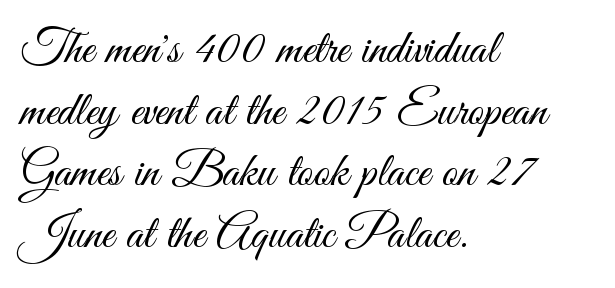
{"serif": "no", "bold": "no", "weight": "light", "width": "condensed", "stroke_contrast": "medium", "x_height": "small", "monospaced": "no", "underline": "no", "align": "left", "line_spacing": "normal", "line_spacing_ratio": 1.26, "letter_spacing": "normal", "letter_spacing_em": 0.0, "glyph_px": 49}
